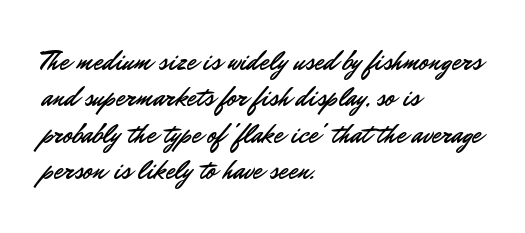
Q: Is the text italic (slanted)? A: Yes.
Q: Is the text underlined? A: No.
Q: How is the paragraph aligned? A: Left-aligned.
Q: Is the spacing between letters normal or unusually wide? A: Normal.
Q: Is the spacing between lines tight, normal or loose? A: Normal.
